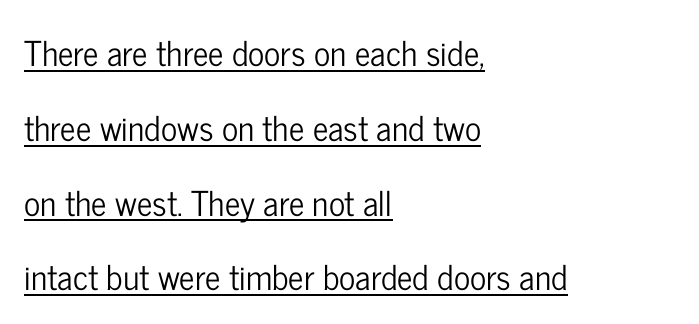
Q: Is the text italic (slanted)? A: No, it is upright.
Q: Is the typeface a serif or a sans-serif typeface? A: Sans-serif.
Q: Is the text underlined? A: Yes.
Q: How is the paragraph aligned? A: Left-aligned.
Q: Is the spacing between letters normal or unusually wide? A: Normal.
Q: Is the spacing between lines tight, normal or loose? A: Loose.
Q: Width (condensed, normal, or wide)? A: Condensed.
Q: Stroke contrast? A: Low.
Q: x-height? A: Medium.
Q: Monospaced? A: No.
